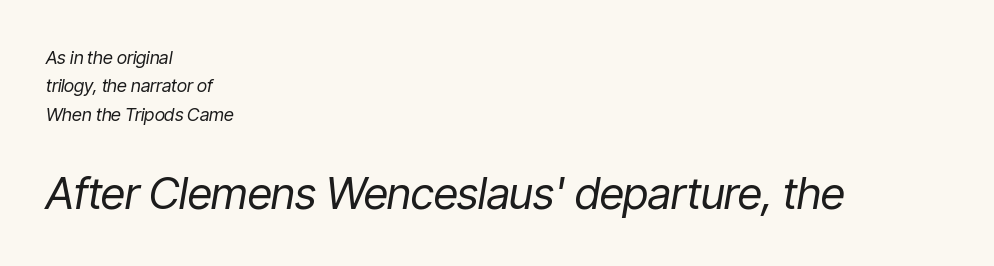
The image shows 44 px regular-weight, condensed type, italic (leaning right); set left-aligned, normal line spacing (1.57x), normal letter spacing, not underlined; the second (bottom) block is 2.44x larger; low stroke contrast and a medium x-height.
